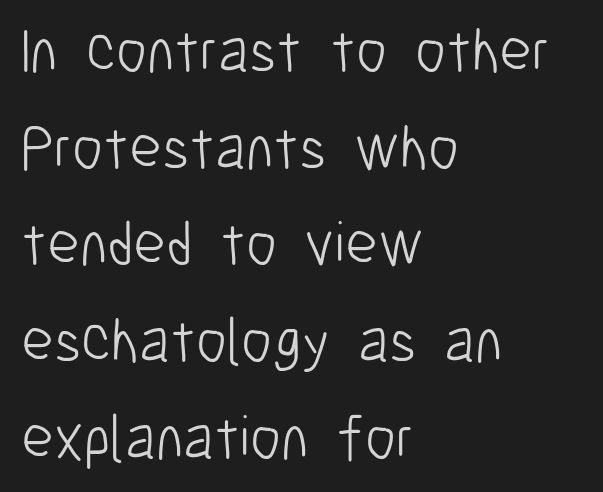
Do the characters align in a grid? No, the font is proportional. The designer left line spacing at the default. Look at the bottom of the vertical strokes: they stop flat, with no serifs. Every character sits straight up, as roman type does. The rendering keeps characters at their native spacing.
